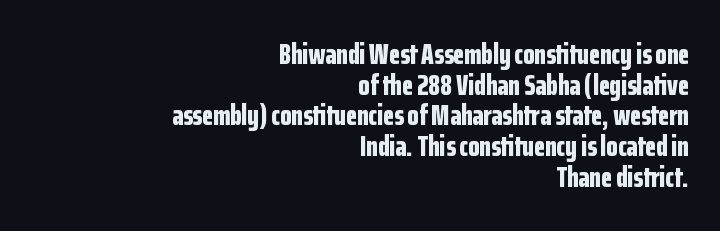
{"serif": "no", "italic": "no", "bold": "yes", "weight": "bold", "width": "condensed", "stroke_contrast": "low", "x_height": "medium", "monospaced": "no", "underline": "no", "align": "right", "line_spacing": "tight", "line_spacing_ratio": 1.06, "letter_spacing": "normal", "letter_spacing_em": 0.0, "glyph_px": 29}
